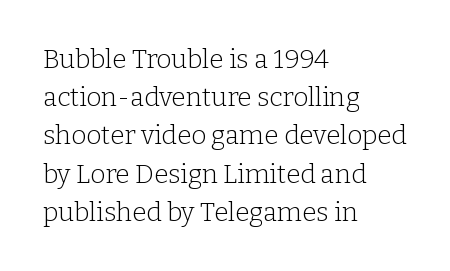
The vertical gap from one line to the next is medium. Quick note: underline off. The characters are drawn with everyday or finer stroke widths. A typesetter would mark this as roman, not italic. Caption: multi-line text, flush left, ragged right.
